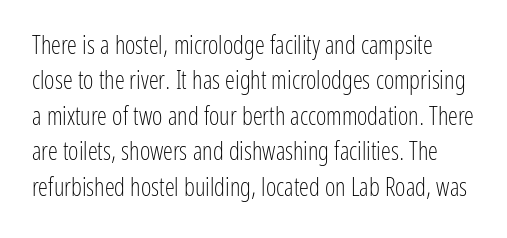
The line texture is even and compact thanks to regular tracking. Plain, unruled lines of type. The rendering uses a moderate line-height, typical for paragraphs. You can tell it's not italic because the verticals are truly vertical. The face looks like a standard text weight, possibly lighter.
